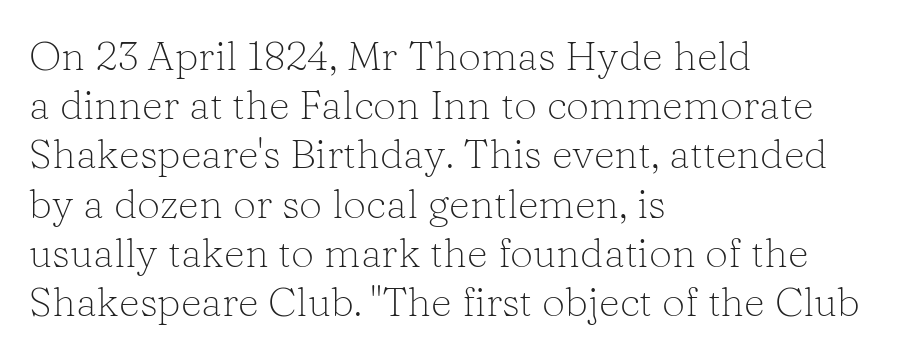
The image shows 41 px light serif type, upright; set left-aligned, line spacing 1.2x, normal letter spacing, not underlined; low stroke contrast and a medium x-height.
